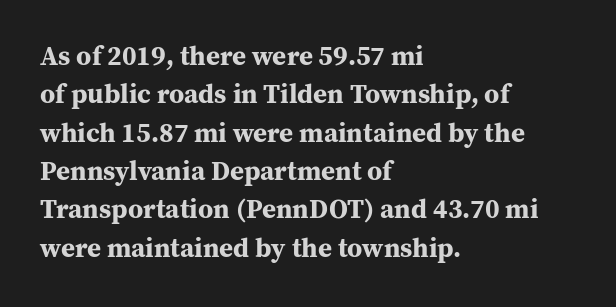
Glyph-to-glyph distance matches everyday printed text. Notice how thick the strokes are: this is what a full bold looks like. A normal amount of white space separates one row of letters from the next. Only glyphs here, with clear space below each row. Vertical strokes here are truly vertical.
